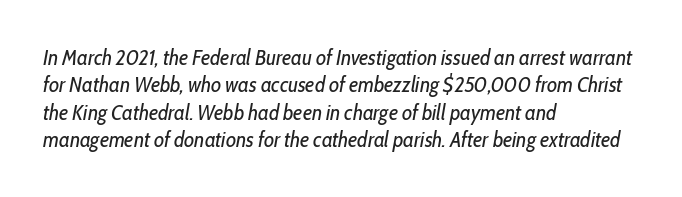
Q: Is the text bold? A: No.
Q: Is the text italic (slanted)? A: Yes, it leans right by about 10 degrees.
Q: Is the text underlined? A: No.
Q: How is the paragraph aligned? A: Left-aligned.
Q: Is the spacing between letters normal or unusually wide? A: Normal.
Q: Is the spacing between lines tight, normal or loose? A: Normal.
